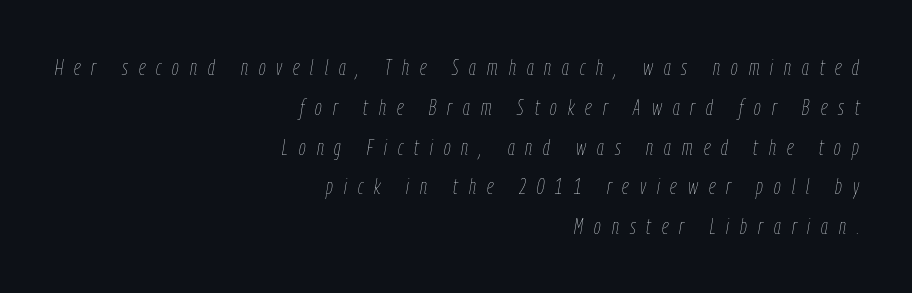
Q: Is the text bold? A: No.
Q: Is the text italic (slanted)? A: Yes, it leans right by about 9 degrees.
Q: Is the text underlined? A: No.
Q: How is the paragraph aligned? A: Right-aligned.
Q: Is the spacing between letters normal or unusually wide? A: Unusually wide.
